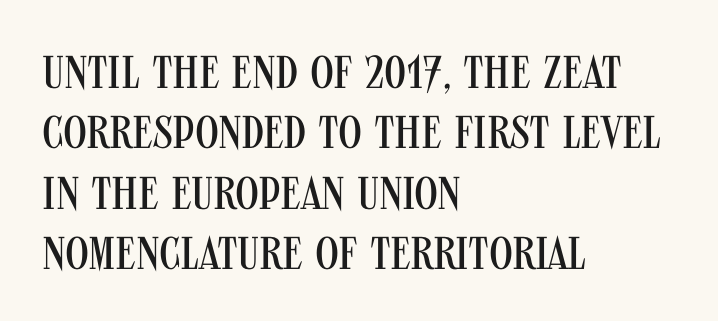
The image shows 46 px regular-weight, condensed sans-serif type, upright; set left-aligned, normal line spacing (1.31x), normal letter spacing, not underlined; medium stroke contrast and a large x-height.
